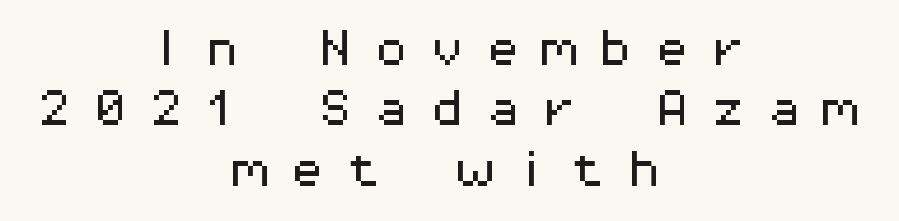
To sum up the face: it is a sans, with no serifs. The designer left line spacing at the default. The tracking jumps out immediately: characters are airy and widely separated. The specimen reads as upright at a glance. The face used here is monospaced, like something from a code editor. In CSS terms this would be text-align: center.
